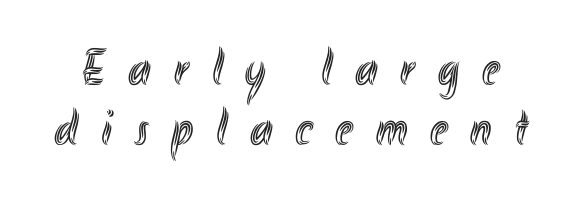
The image shows 51 px condensed type; set line spacing 1.17x, unusually wide letter spacing (+0.45 em), not underlined; a small x-height.
